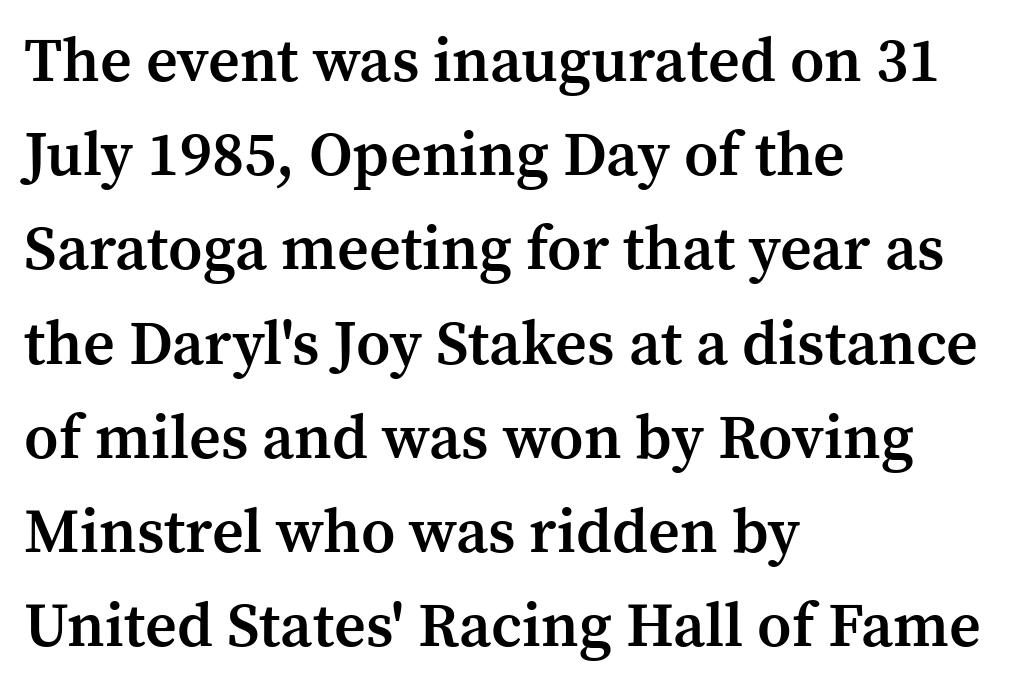
The image shows 62 px semibold serif type, upright; set left-aligned, normal line spacing (1.52x), normal letter spacing, not underlined; medium stroke contrast and a medium x-height.
